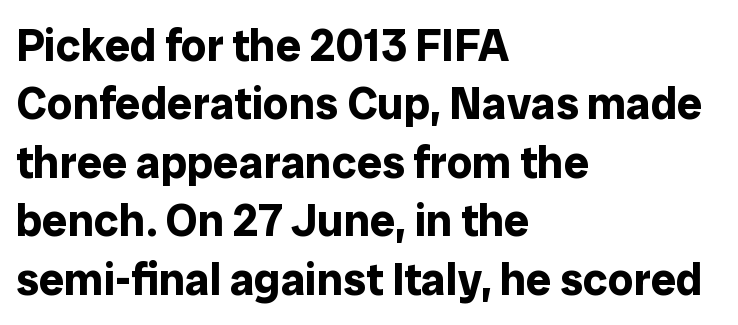
Looks like regular typesetting: each glyph gets only the width it needs. Has an underline been added? It has not. Its strokes are broad and dark, the hallmark of bold type. Font category for this specimen: sans-serif. These lines sit exactly where default settings would place them.
